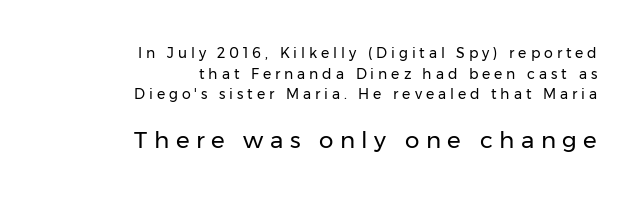
Q: Is the text bold? A: No.
Q: Is the text italic (slanted)? A: No, it is upright.
Q: Is the text underlined? A: No.
Q: How is the paragraph aligned? A: Right-aligned.
Q: Is the spacing between letters normal or unusually wide? A: Unusually wide.
Q: Is the spacing between lines tight, normal or loose? A: Normal.
Q: Which block of text is set in a larger size, the first (top) or the second (bottom)? A: The second (bottom) one.
